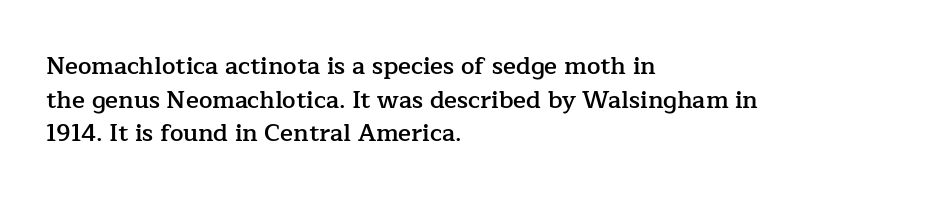
The image shows 24 px text type, upright; set left-aligned, normal line spacing (1.4x), normal letter spacing, not underlined.
